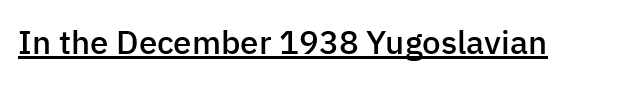
The image shows 33 px semibold sans-serif type, upright; set normal letter spacing, underlined; low stroke contrast and a medium x-height.
